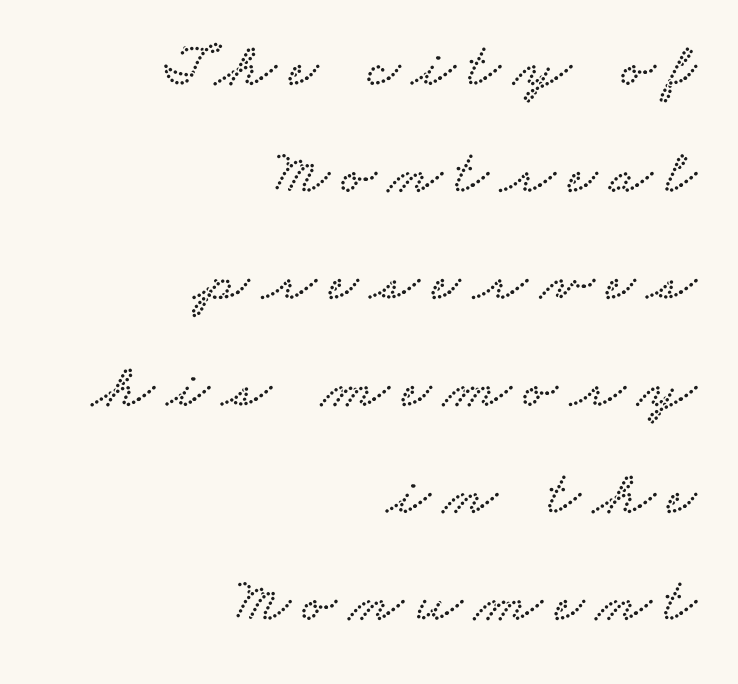
The image shows 63 px wide serif type; set right-aligned, normal line spacing (1.7x), unusually wide letter spacing (+0.2 em), not underlined; low stroke contrast and a small x-height.
